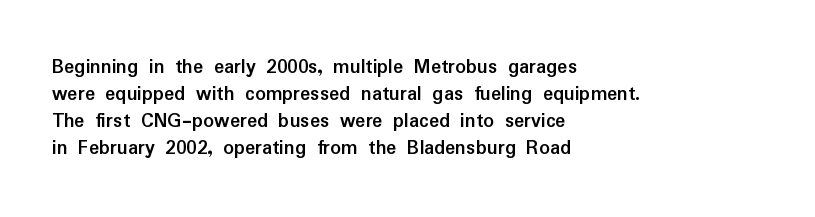
{"italic": "no", "bold": "yes", "underline": "no", "align": "left", "line_spacing": "normal", "line_spacing_ratio": 1.28, "letter_spacing": "normal", "letter_spacing_em": 0.0, "glyph_px": 21}
